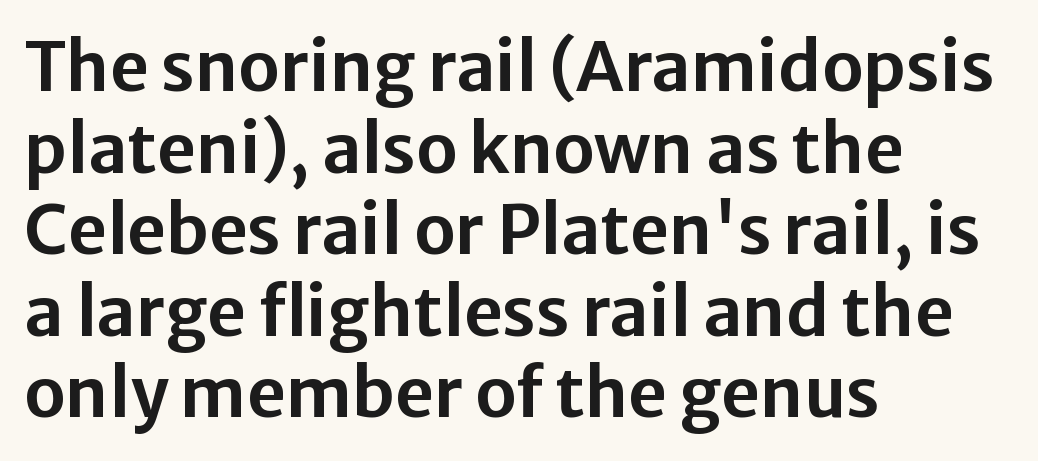
{"serif": "no", "italic": "no", "width": "normal", "stroke_contrast": "low", "x_height": "medium", "monospaced": "no", "underline": "no", "align": "left", "line_spacing_ratio": 1.2, "letter_spacing": "normal", "letter_spacing_em": 0.0, "glyph_px": 68}
